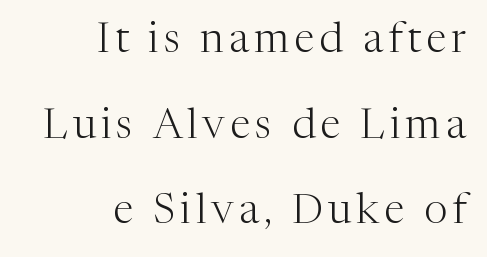
This sample has the flowing, uneven cadence of proportional lettering. Regarding serifs, this sample has them. Lines of text with bare space underneath. Visually the block forms a straight wall on the right and a jagged coastline on the left. Unlike italic type, these characters show no tilt at all.
